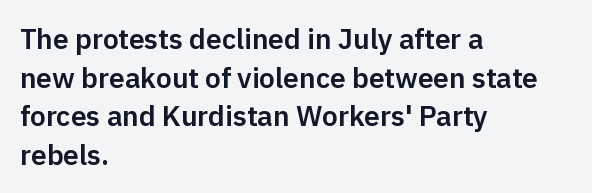
{"serif": "no", "italic": "no", "width": "normal", "stroke_contrast": "low", "x_height": "medium", "monospaced": "no", "underline": "no", "align": "left", "line_spacing": "normal", "line_spacing_ratio": 1.38, "letter_spacing": "normal", "letter_spacing_em": 0.0, "glyph_px": 28}
